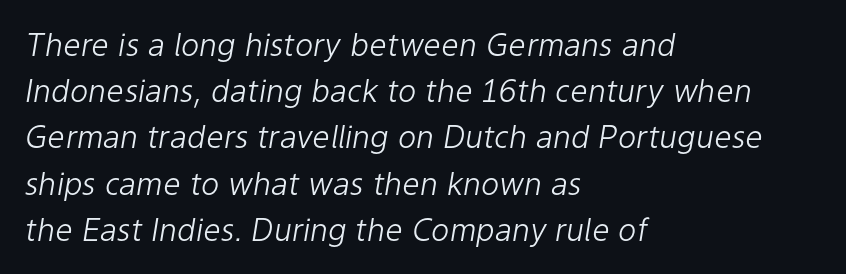
{"italic": "yes", "lean": "right", "slant_degrees": 9, "bold": "no", "weight": "light", "width": "normal", "stroke_contrast": "low", "x_height": "medium", "monospaced": "no", "underline": "no", "align": "left", "line_spacing": "normal", "line_spacing_ratio": 1.49, "letter_spacing": "normal", "letter_spacing_em": 0.0, "glyph_px": 31}
